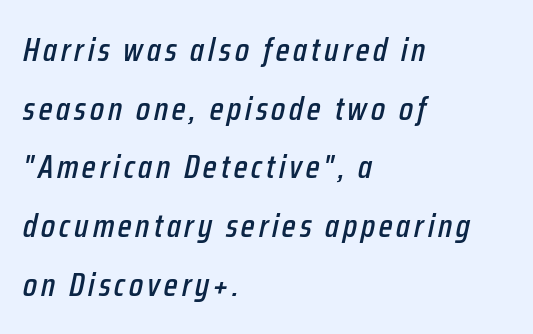
{"italic": "yes", "lean": "right", "slant_degrees": 12, "width": "condensed", "stroke_contrast": "low", "x_height": "medium", "monospaced": "no", "underline": "no", "align": "left", "line_spacing_ratio": 1.78, "glyph_px": 33}
